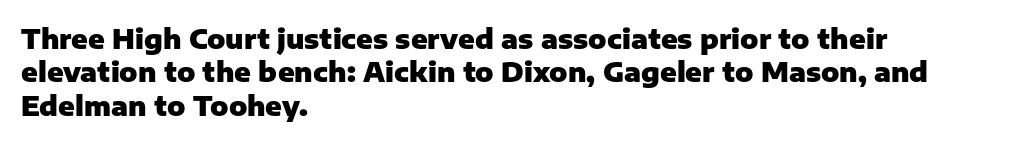
Q: Is the text bold? A: Yes.
Q: Is the text italic (slanted)? A: No, it is upright.
Q: Is the text underlined? A: No.
Q: How is the paragraph aligned? A: Left-aligned.
Q: Is the spacing between letters normal or unusually wide? A: Normal.
